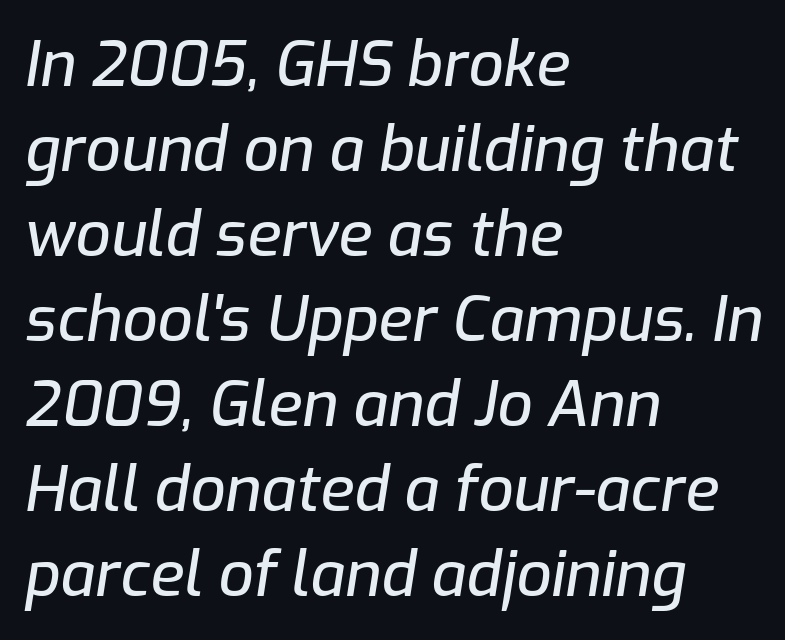
Q: Is the text italic (slanted)? A: Yes, it leans right by about 9 degrees.
Q: Is the text underlined? A: No.
Q: How is the paragraph aligned? A: Left-aligned.
Q: Is the spacing between letters normal or unusually wide? A: Normal.
Q: Is the spacing between lines tight, normal or loose? A: Normal.
Q: Width (condensed, normal, or wide)? A: Normal.
Q: Stroke contrast? A: Low.
Q: x-height? A: Medium.
Q: Monospaced? A: No.
